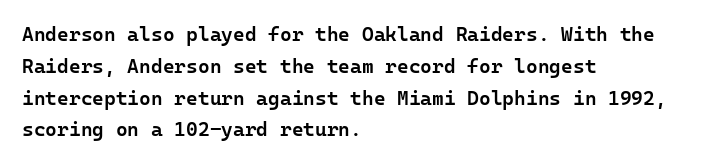
Q: Is the text bold? A: Semi-bold.
Q: Is the text italic (slanted)? A: No, it is upright.
Q: Is the text underlined? A: No.
Q: How is the paragraph aligned? A: Left-aligned.
Q: Is the spacing between letters normal or unusually wide? A: Normal.
Q: Is the spacing between lines tight, normal or loose? A: Normal.
